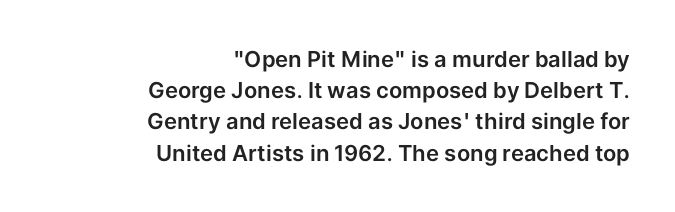
The image shows 22 px text type, upright; set right-aligned, normal line spacing (1.42x), normal letter spacing, not underlined.
